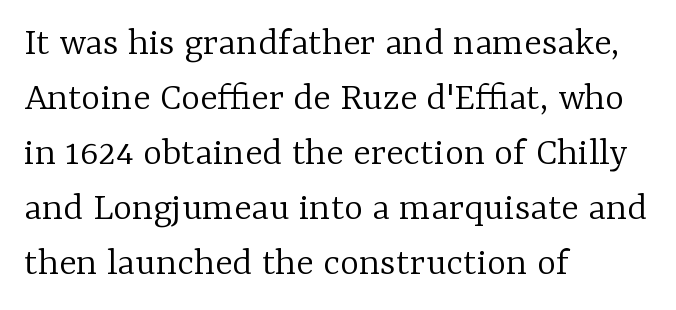
{"serif": "yes", "italic": "no", "bold": "no", "weight": "light", "width": "normal", "stroke_contrast": "low", "x_height": "medium", "monospaced": "no", "underline": "no", "align": "left", "line_spacing": "normal", "line_spacing_ratio": 1.34, "letter_spacing": "normal", "letter_spacing_em": 0.0, "glyph_px": 41}
